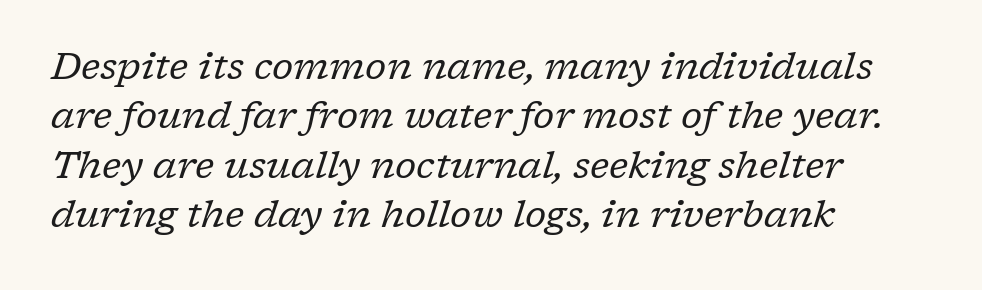
Looks like regular typesetting: each glyph gets only the width it needs. Is the letter spacing exaggerated? No — it looks like the ordinary default. In terms of leading, this rendering sits right in the middle. What kind of face is this? One with serifs.
